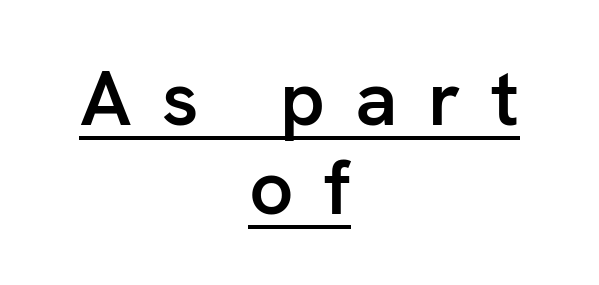
Compared with typical body copy, the letter spacing here is much looser. The glyphs in this specimen are sans serif. The lettering is marked with a stroke running underneath it. Is the type bold? Partly — it's a semibold, heavier than regular but not fully bold. This sample has the flowing, uneven cadence of proportional lettering. A typesetter would mark this as roman, not italic.
